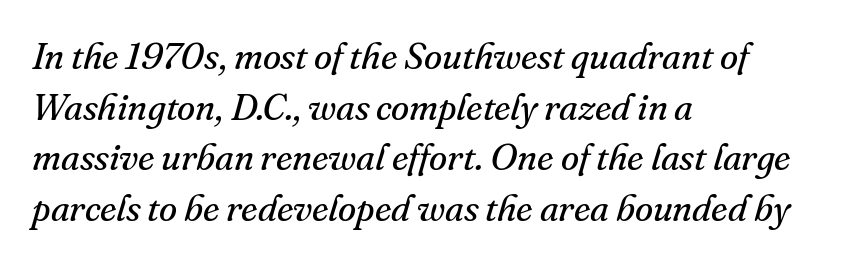
The image shows 37 px regular-weight serif type, italic (leaning right); set left-aligned, normal line spacing (1.37x), normal letter spacing, not underlined; medium stroke contrast and a small x-height.
